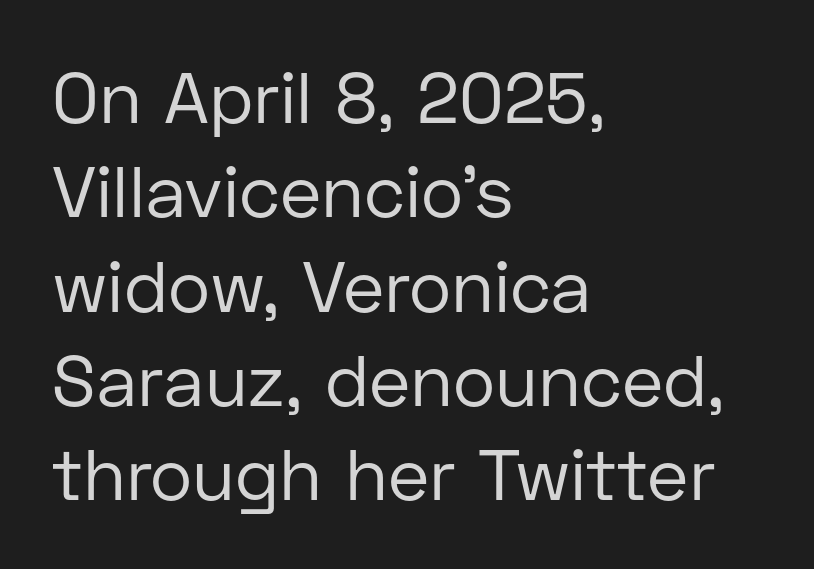
{"serif": "no", "italic": "no", "bold": "no", "weight": "regular", "width": "normal", "stroke_contrast": "low", "x_height": "medium", "monospaced": "no", "underline": "no", "align": "left", "line_spacing": "normal", "line_spacing_ratio": 1.31, "letter_spacing": "normal", "letter_spacing_em": 0.0, "glyph_px": 72}
